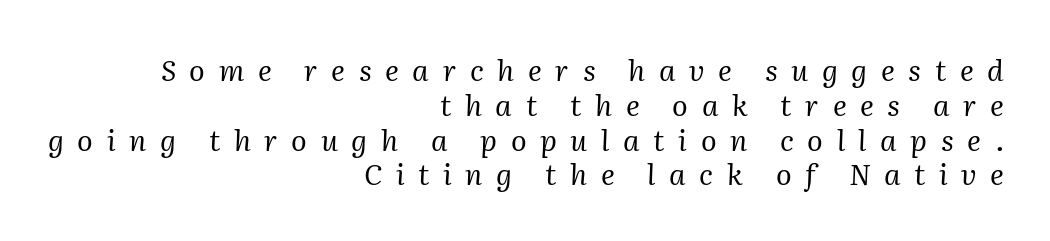
The image shows 29 px regular-weight serif type, italic (leaning right); set right-aligned, line spacing 1.2x, unusually wide letter spacing (+0.47 em), not underlined; medium stroke contrast and a medium x-height.
